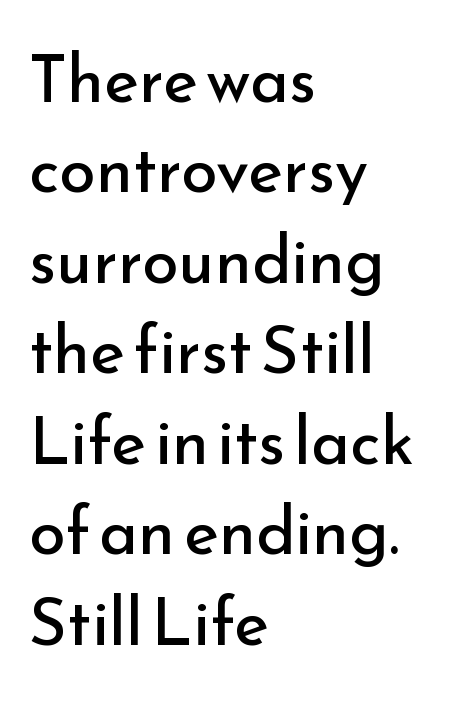
{"serif": "no", "italic": "no", "bold": "no", "weight": "regular", "width": "normal", "stroke_contrast": "low", "x_height": "small", "monospaced": "no", "underline": "no", "align": "left", "line_spacing": "normal", "line_spacing_ratio": 1.37, "letter_spacing": "normal", "letter_spacing_em": 0.0, "glyph_px": 66}
